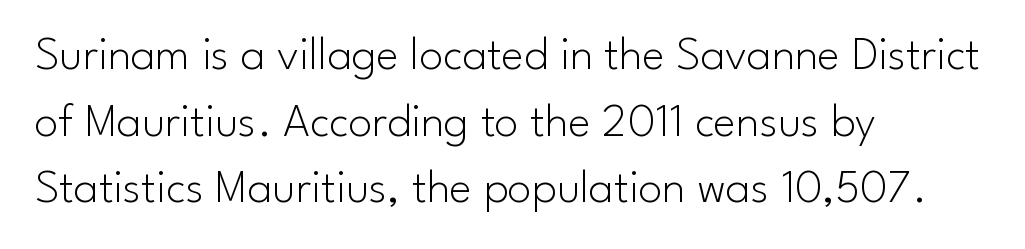
{"serif": "no", "italic": "no", "bold": "no", "weight": "light", "width": "normal", "stroke_contrast": "low", "x_height": "small", "monospaced": "no", "underline": "no", "align": "left", "line_spacing": "normal", "line_spacing_ratio": 1.39, "letter_spacing": "normal", "letter_spacing_em": 0.0, "glyph_px": 48}
